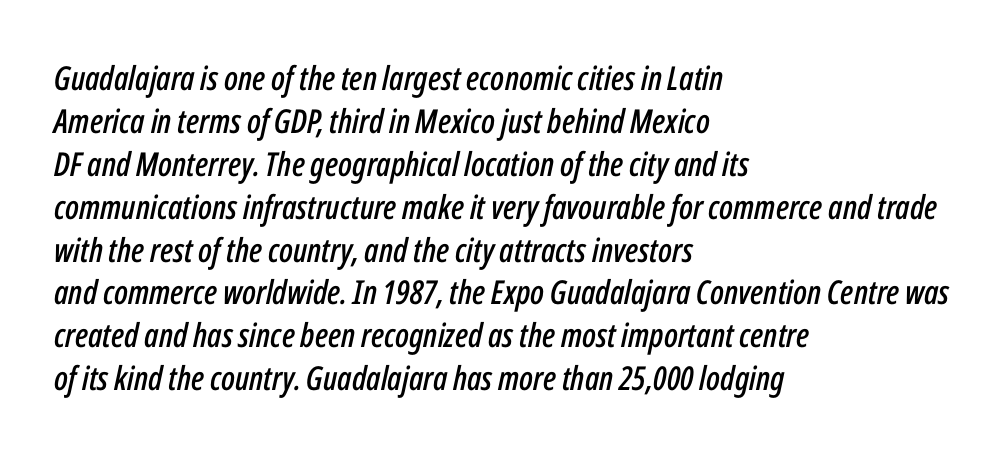
Q: Is the text italic (slanted)? A: Yes, it leans right by about 12 degrees.
Q: Is the text underlined? A: No.
Q: How is the paragraph aligned? A: Left-aligned.
Q: Is the spacing between letters normal or unusually wide? A: Normal.
Q: Is the spacing between lines tight, normal or loose? A: Normal.
Q: Width (condensed, normal, or wide)? A: Condensed.
Q: Stroke contrast? A: Low.
Q: x-height? A: Medium.
Q: Monospaced? A: No.
